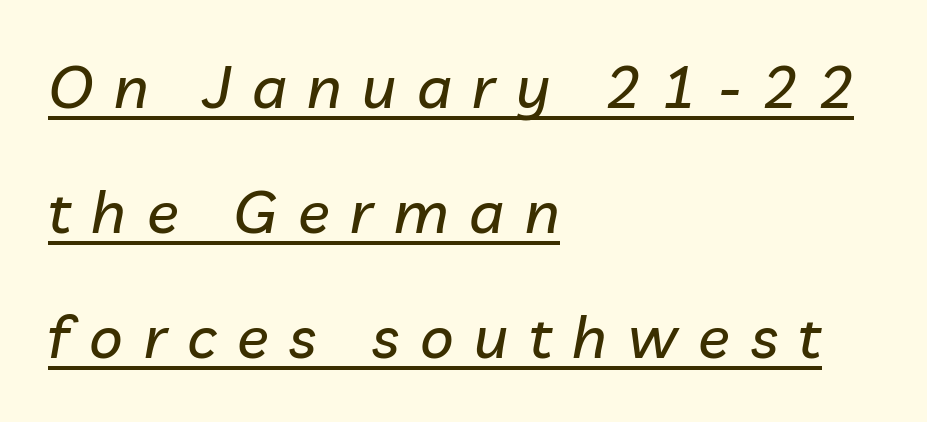
If you drew a ruler down the left edge, every line would touch it. The whole block is typeset with a tilt. How are the letters spaced? Widely, with obvious added tracking. The rendering uses a large line-height, opening up the rows. The letters advance in unequal steps, a hallmark of proportional type. Students, observe the line beneath the letters — that is underlining.
